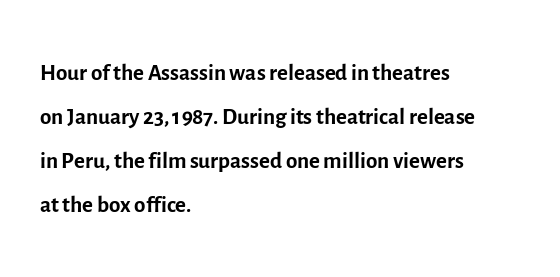
The image shows 33 px regular-weight sans-serif type, upright; set left-aligned, normal line spacing (1.33x), normal letter spacing, not underlined; a medium x-height.
